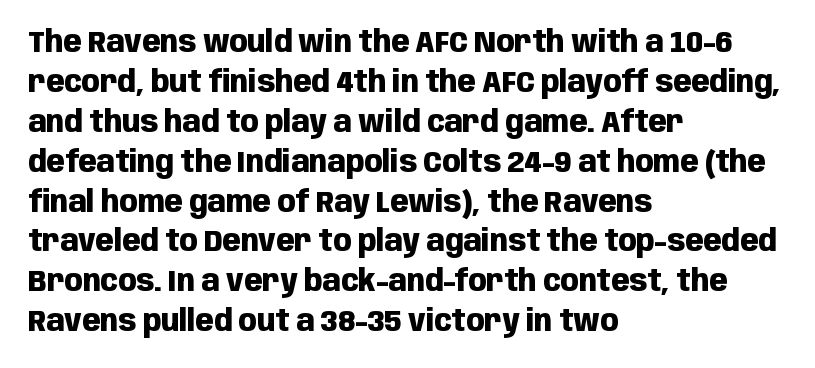
{"serif": "no", "italic": "no", "bold": "yes", "weight": "heavy", "width": "condensed", "stroke_contrast": "low", "x_height": "large", "monospaced": "no", "underline": "no", "align": "left", "line_spacing": "normal", "line_spacing_ratio": 1.33, "letter_spacing": "normal", "letter_spacing_em": 0.0, "glyph_px": 30}
